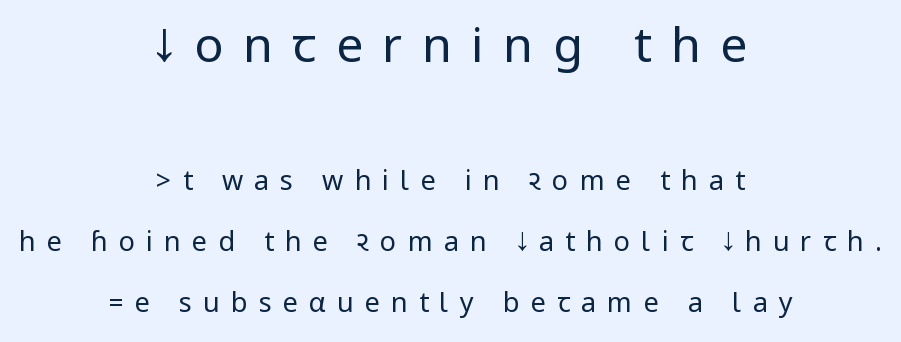
The earlier block is typeset at a bigger size than the later block. This is not heavy type; no bold has been used. Inter-character spacing is expanded well beyond the font's built-in metrics. Is the block centered? Yes — each line is placed symmetrically about the middle. Ordinary non-slanted type is in use. No feet cap the strokes, marking this as sans-serif type.
